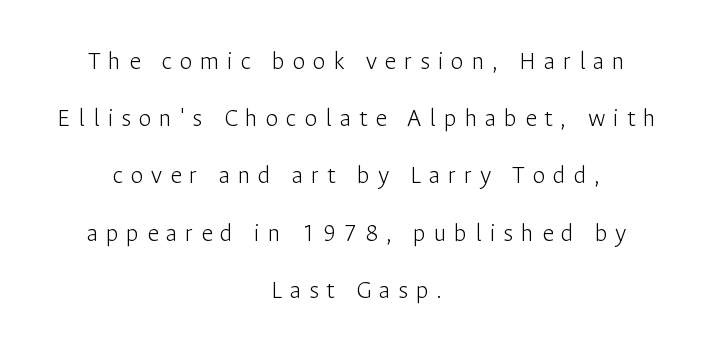
The image shows 26 px text type, upright; set centered, loose line spacing (2.2x), unusually wide letter spacing (+0.3 em), not underlined.
